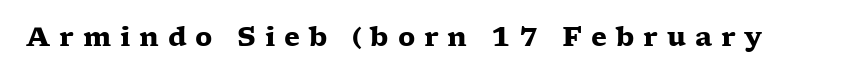
Q: Is the text bold? A: Yes.
Q: Is the text italic (slanted)? A: No, it is upright.
Q: Is the text underlined? A: No.
Q: Is the spacing between letters normal or unusually wide? A: Unusually wide.
